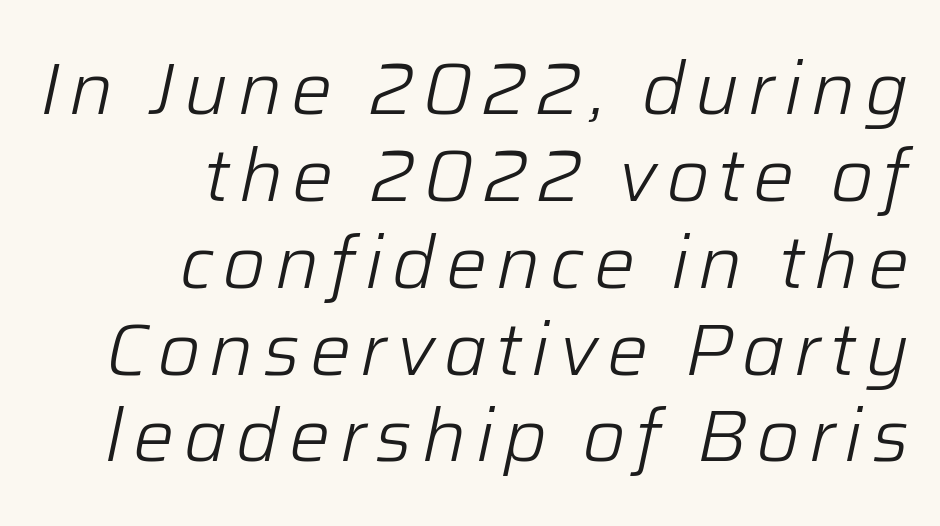
Teacher's note: observe the even right margin — that is flush-right alignment. Slanted lettering throughout. The rendering uses natural spacing where letterforms have individual widths. Underline: absent.
